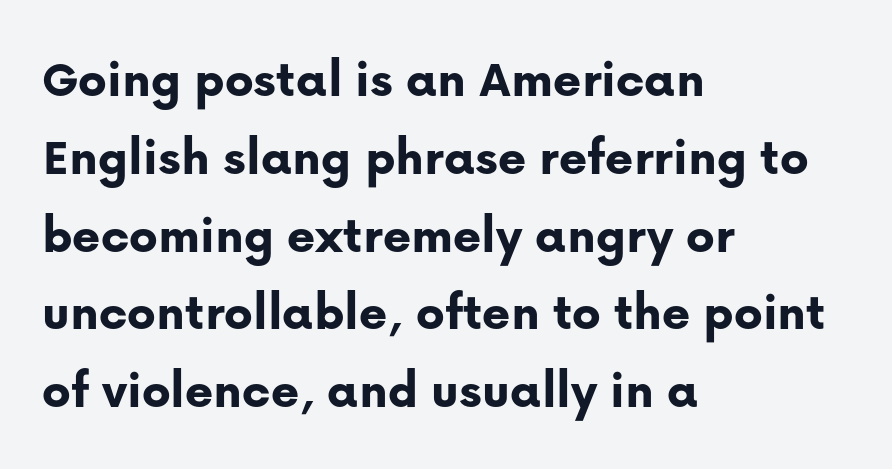
{"serif": "no", "italic": "no", "bold": "yes", "weight": "bold", "width": "normal", "stroke_contrast": "low", "x_height": "medium", "monospaced": "no", "underline": "no", "align": "left", "line_spacing": "normal", "line_spacing_ratio": 1.44, "letter_spacing": "normal", "letter_spacing_em": 0.0, "glyph_px": 54}
